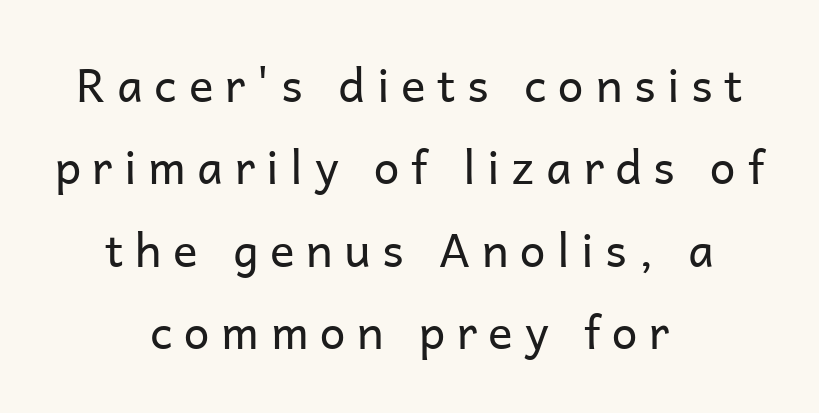
{"serif": "no", "italic": "no", "bold": "no", "weight": "regular", "width": "normal", "stroke_contrast": "low", "x_height": "medium", "monospaced": "no", "underline": "no", "align": "center", "line_spacing_ratio": 1.79, "letter_spacing": "wide", "letter_spacing_em": 0.25, "glyph_px": 46}
